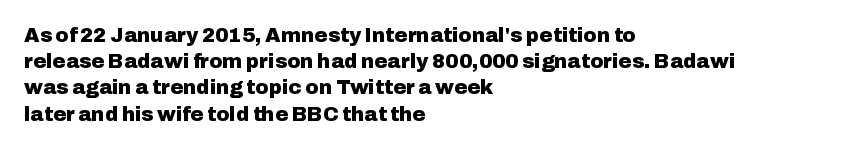
The image shows 20 px bold type, upright; set left-aligned, normal line spacing (1.31x), normal letter spacing, not underlined.
